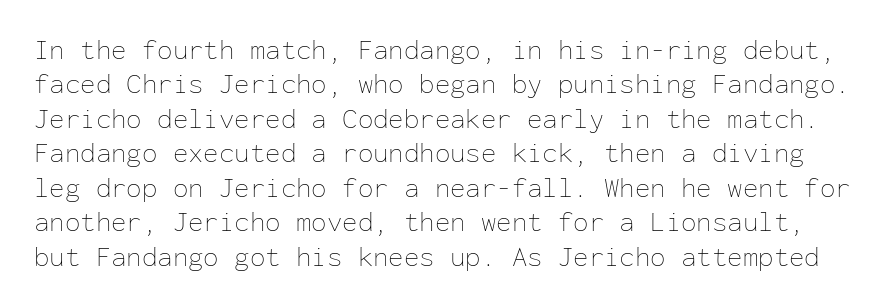
{"italic": "no", "bold": "no", "weight": "thin", "width": "normal", "stroke_contrast": "low", "x_height": "medium", "monospaced": "yes", "underline": "no", "line_spacing_ratio": 1.23, "letter_spacing": "normal", "letter_spacing_em": 0.0, "glyph_px": 28}
